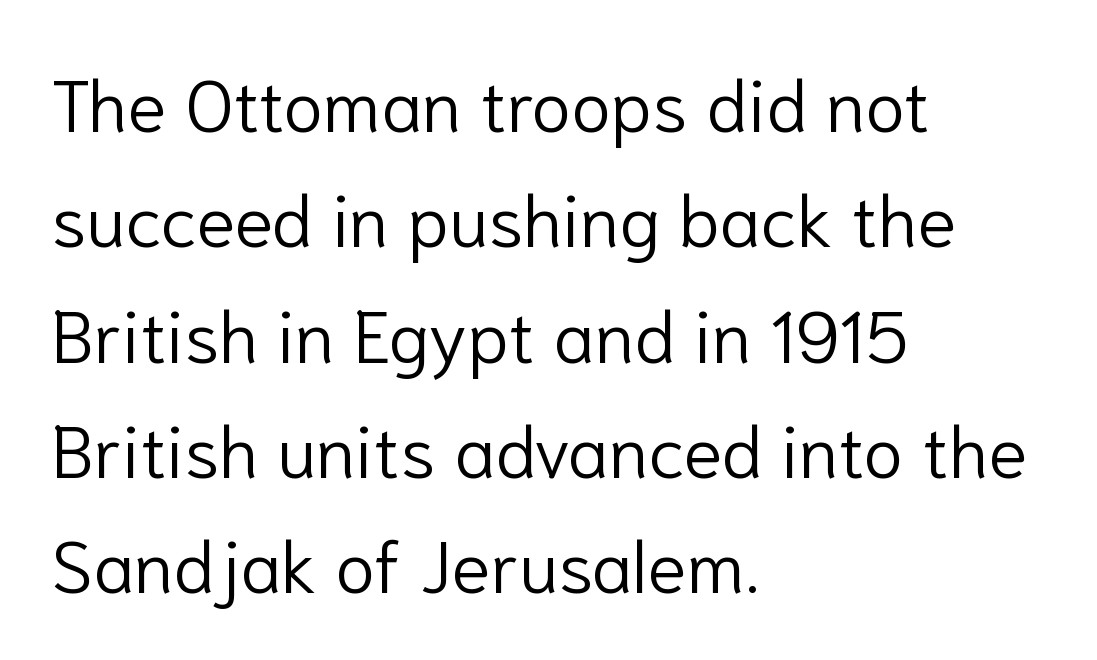
Note: no serifs on the glyphs. Is this a fixed-width face? No — the glyphs have proportional, varying widths. Standard letterfit; no display-style spreading of the glyphs. Students, observe: this is what conventionally led text looks like. Underline: absent.
